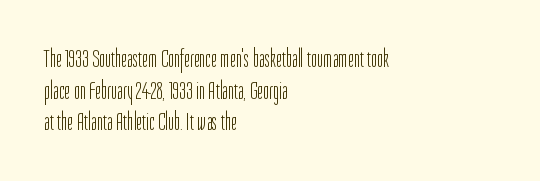
The image shows 26 px text type, upright; set left-aligned, line spacing 1.22x, normal letter spacing, not underlined.
